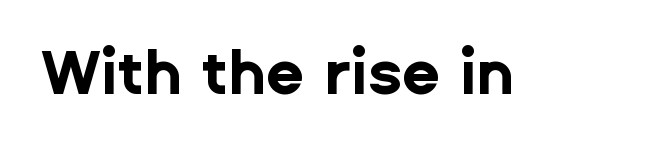
The image shows 62 px bold sans-serif type, upright; set normal letter spacing, not underlined; low stroke contrast and a medium x-height.
